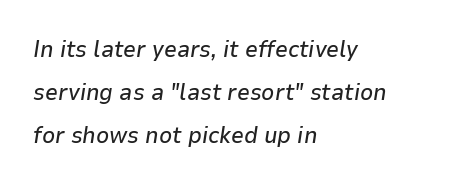
{"italic": "yes", "lean": "right", "slant_degrees": 9, "underline": "no", "align": "left", "line_spacing_ratio": 1.88, "letter_spacing": "normal", "letter_spacing_em": 0.0, "glyph_px": 23}
